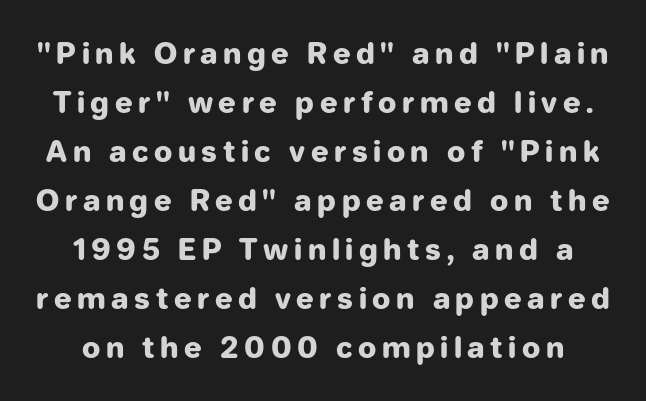
The string is rendered with underlining switched off. The lines sit at an ordinary, default distance from one another. The axis of the letterforms is exactly vertical. Varying glyph widths throughout — classic text-font behaviour.
